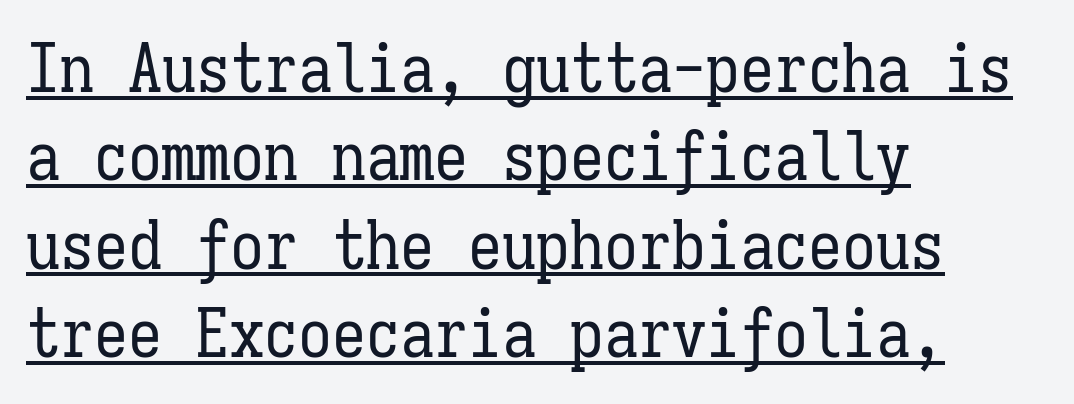
These glyphs show unthickened strokes, regular width or finer. Do the letters lean? They stand straight. What stands out about the letter spacing? Nothing — it is the standard amount. Compared with a centered layout, this one pins lines to the left instead.
